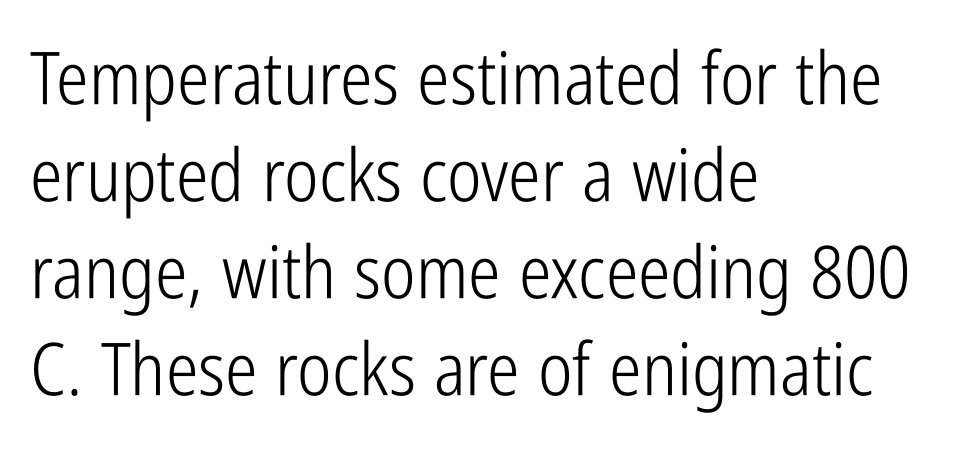
Bold? No — there's no thickening of the strokes. A typesetter would call this proportional, since set widths differ per character. This rendering leaves character spacing at its baseline value. The space between consecutive lines is moderate. Each row of text sits above clean, open space.
